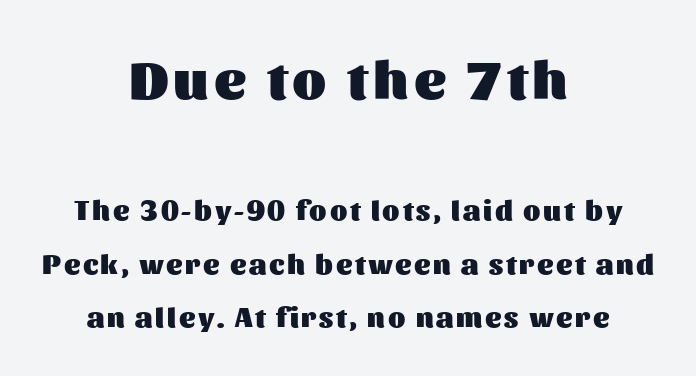
{"serif": "no", "italic": "no", "bold": "yes", "weight": "heavy", "width": "normal", "stroke_contrast": "medium", "x_height": "medium", "monospaced": "no", "underline": "no", "align": "center", "line_spacing": "loose", "line_spacing_ratio": 1.91, "larger_block": "first", "size_ratio": 1.96, "glyph_px": 55}
